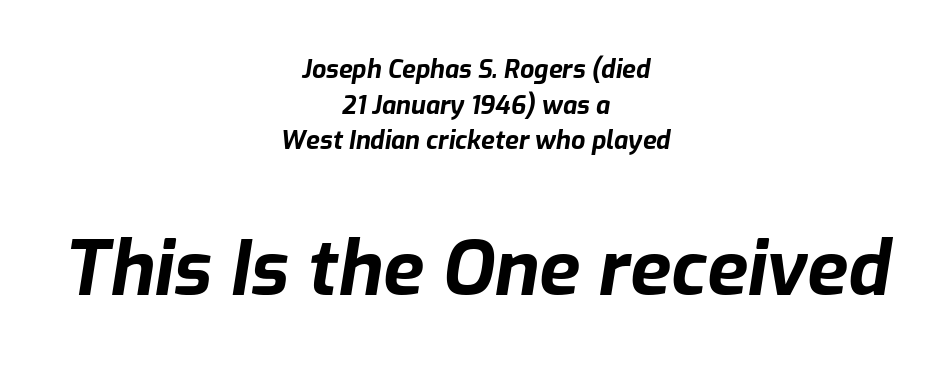
The image shows 75 px bold type, italic (leaning right); set centered, normal line spacing (1.43x), normal letter spacing, not underlined; the second (bottom) block is 3.0x larger; low stroke contrast and a medium x-height.
